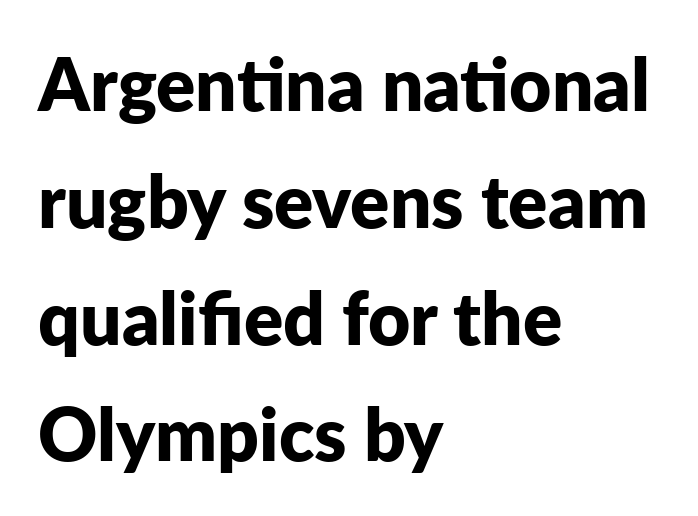
Line spacing here is normal. This rendering leaves character spacing at its baseline value. I'd call this a sans setting — the letters go barefoot. Look at the stroke-to-counter ratio: heavy, a bold. The specimen omits any rule beneath the text block's lines.
